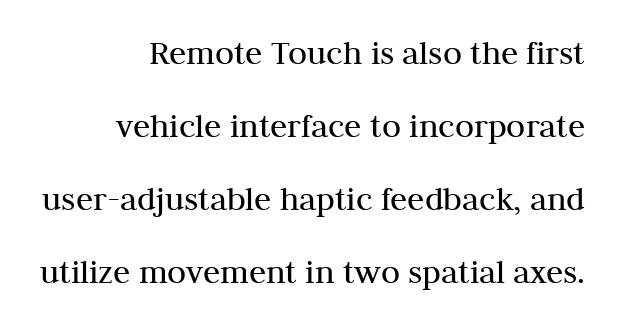
The image shows 35 px regular-weight serif type, upright; set right-aligned, loose line spacing (2.09x), normal letter spacing, not underlined; medium stroke contrast and a medium x-height.
